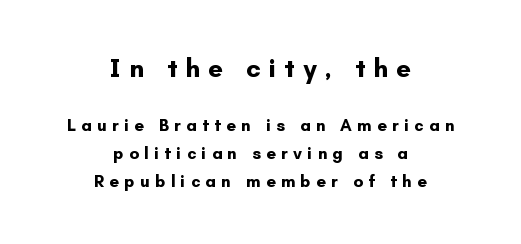
{"italic": "no", "bold": "yes", "underline": "no", "align": "center", "line_spacing": "normal", "line_spacing_ratio": 1.63, "letter_spacing": "wide", "letter_spacing_em": 0.31, "larger_block": "first", "size_ratio": 1.53, "glyph_px": 26}
